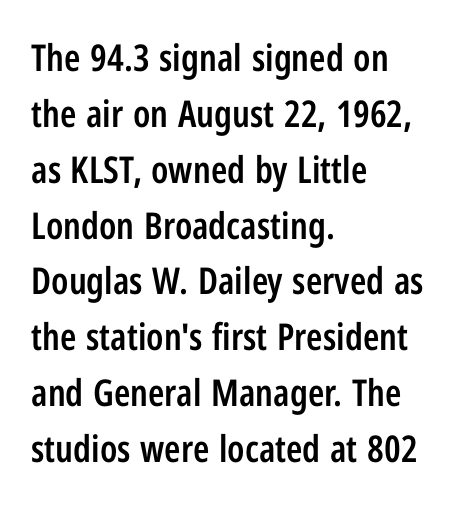
The image shows 37 px semibold, condensed sans-serif type, upright; set left-aligned, normal line spacing (1.51x), normal letter spacing, not underlined; low stroke contrast and a medium x-height.
